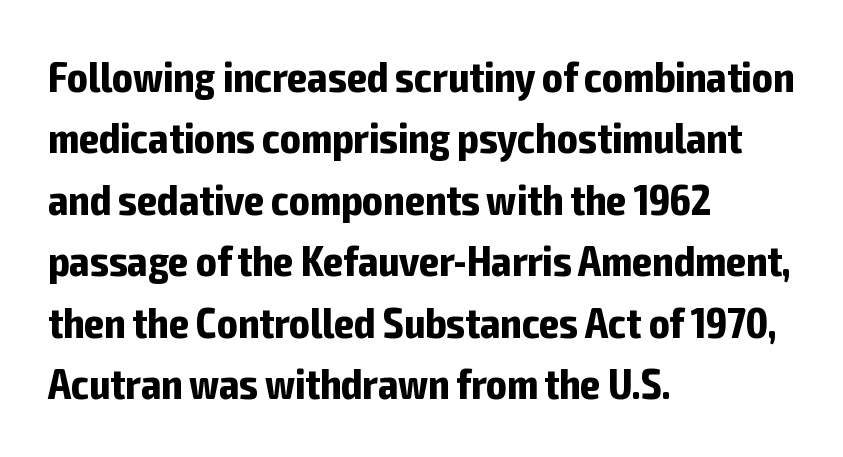
Do the letters lean? They stand straight. The words here are not underlined. Students, this is bold: see how much ink each stroke carries. Reading down the column, the eye jumps a familiar distance to each next line. Horizontal alignment here is leftward, the default for most running prose. Think of a printed novel: that variable character pitch is what you see here.
